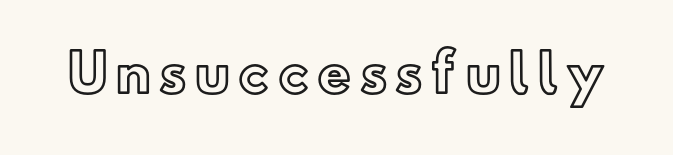
{"italic": "no", "width": "normal", "x_height": "small", "monospaced": "no", "underline": "no", "glyph_px": 52}
